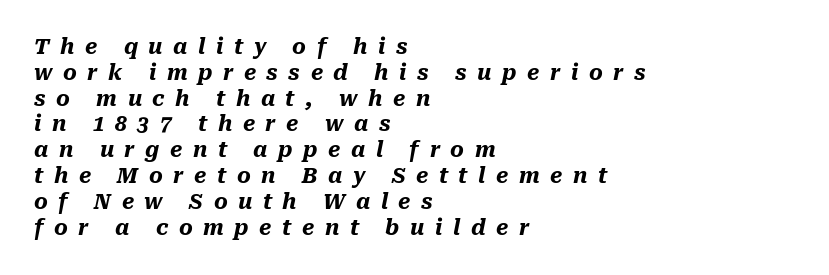
Q: Is the text bold? A: Yes.
Q: Is the text italic (slanted)? A: Yes, it leans right by about 10 degrees.
Q: Is the text underlined? A: No.
Q: How is the paragraph aligned? A: Left-aligned.
Q: Is the spacing between letters normal or unusually wide? A: Unusually wide.
